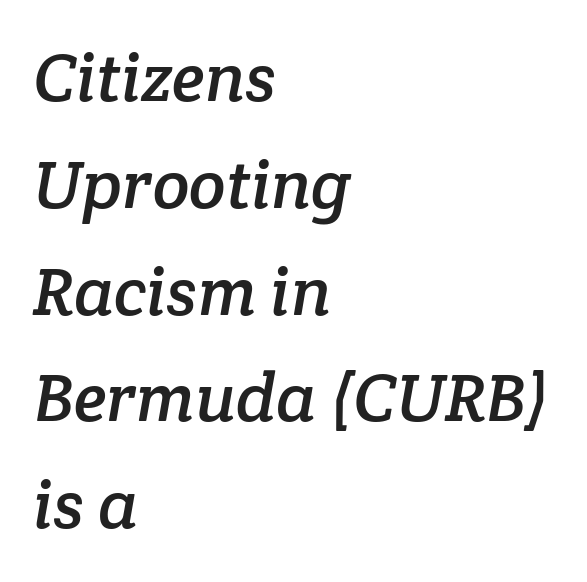
You could not count columns in this text — the font is proportionally spaced. Honestly, the row spacing looks completely unremarkable. Examine the stroke ends and you'll spot serifs. A typesetter would call this zero additional tracking. Beneath every word, the page is bare. Layout note: lines flush left.
